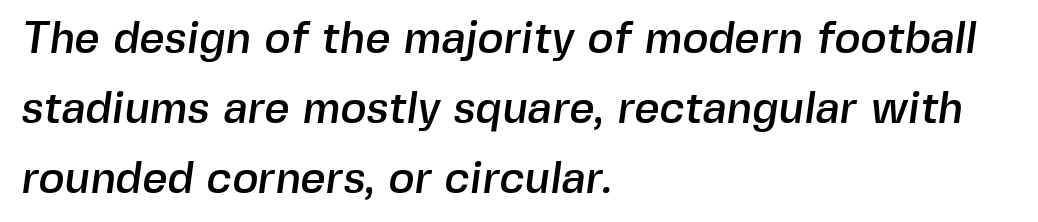
Q: Is the typeface a serif or a sans-serif typeface? A: Sans-serif.
Q: Is the text underlined? A: No.
Q: How is the paragraph aligned? A: Left-aligned.
Q: Is the spacing between letters normal or unusually wide? A: Normal.
Q: Is the spacing between lines tight, normal or loose? A: Normal.
Q: Width (condensed, normal, or wide)? A: Normal.
Q: x-height? A: Medium.
Q: Monospaced? A: No.
